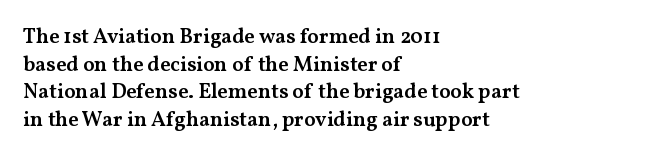
This sample uses plain, unmodified letter spacing. The foot of each line stays bare and open. The leading is moderate, giving the passage an even texture. A somewhat darkened texture: the type is semibold rather than bold.
